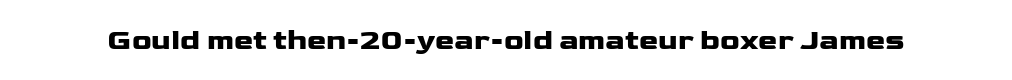
Q: Is the text bold? A: Yes.
Q: Is the text italic (slanted)? A: No, it is upright.
Q: Is the typeface a serif or a sans-serif typeface? A: Sans-serif.
Q: Is the text underlined? A: No.
Q: Is the spacing between letters normal or unusually wide? A: Normal.
Q: Width (condensed, normal, or wide)? A: Wide.
Q: Stroke contrast? A: Low.
Q: x-height? A: Medium.
Q: Monospaced? A: No.
